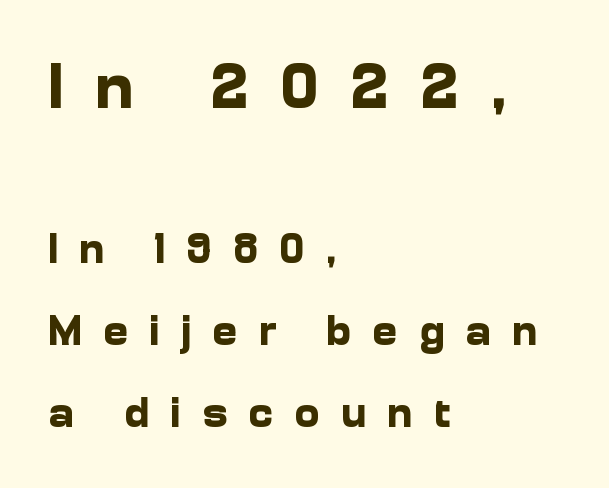
Look at the glyph heights: the upper group is clearly the bigger setting. Nope, not italic — everything's standing straight. The letterforms stand isolated, each surrounded by extra space. Look at the bottom of the vertical strokes: they stop flat, with no serifs. Notice how thick the strokes are: this is what a full bold looks like. The space directly below the letters is spotless.
